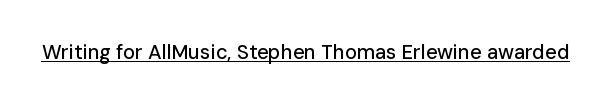
The image shows 20 px text type, upright; set normal letter spacing, underlined.
